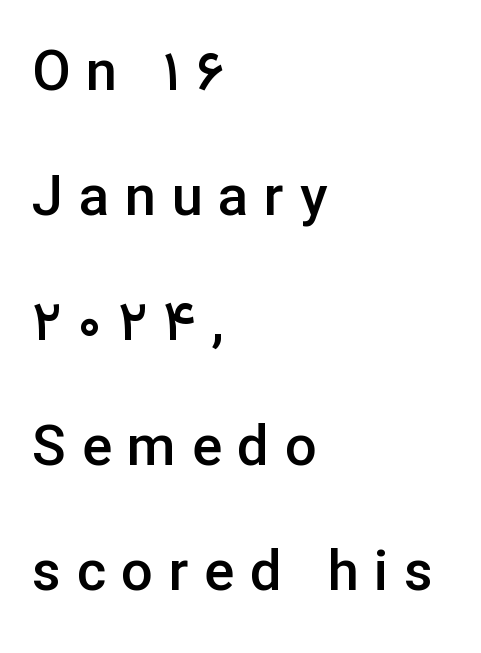
{"serif": "no", "italic": "no", "bold": "semi", "weight": "semibold", "width": "normal", "stroke_contrast": "low", "x_height": "medium", "monospaced": "no", "underline": "no", "align": "left", "line_spacing": "loose", "line_spacing_ratio": 2.23, "letter_spacing": "wide", "letter_spacing_em": 0.28, "glyph_px": 56}
